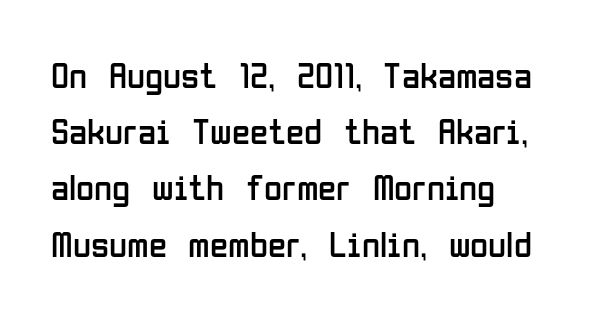
{"serif": "no", "italic": "no", "bold": "no", "weight": "regular", "width": "condensed", "stroke_contrast": "low", "x_height": "medium", "monospaced": "no", "underline": "no", "align": "left", "line_spacing": "normal", "line_spacing_ratio": 1.52, "letter_spacing": "normal", "letter_spacing_em": 0.0, "glyph_px": 37}
